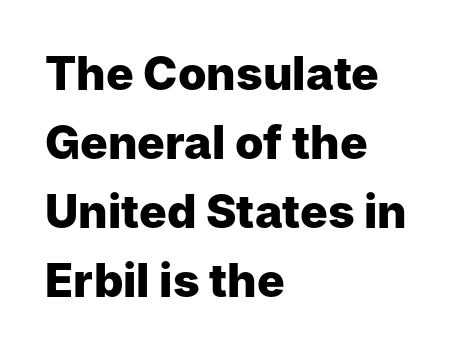
Q: Is the text bold? A: Yes.
Q: Is the text italic (slanted)? A: No, it is upright.
Q: Is the typeface a serif or a sans-serif typeface? A: Sans-serif.
Q: Is the text underlined? A: No.
Q: How is the paragraph aligned? A: Left-aligned.
Q: Is the spacing between letters normal or unusually wide? A: Normal.
Q: Is the spacing between lines tight, normal or loose? A: Normal.
Q: Width (condensed, normal, or wide)? A: Normal.
Q: Stroke contrast? A: Low.
Q: x-height? A: Medium.
Q: Monospaced? A: No.
